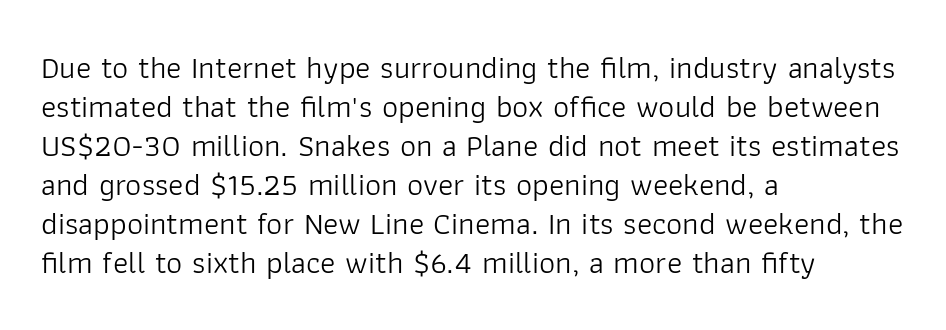
{"serif": "no", "italic": "no", "bold": "no", "weight": "light", "width": "normal", "stroke_contrast": "low", "x_height": "medium", "monospaced": "no", "underline": "no", "align": "left", "line_spacing_ratio": 1.22, "letter_spacing": "normal", "letter_spacing_em": 0.0, "glyph_px": 32}
